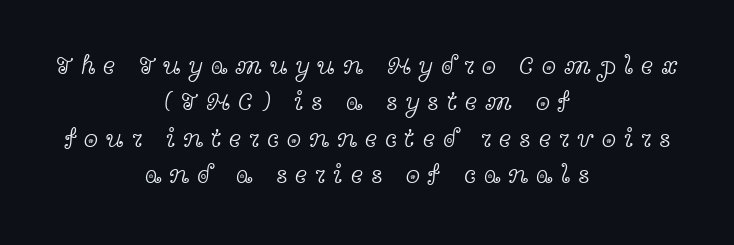
Q: Is the text bold? A: No.
Q: Is the text italic (slanted)? A: Yes.
Q: Is the text underlined? A: No.
Q: How is the paragraph aligned? A: Centered.
Q: Is the spacing between letters normal or unusually wide? A: Unusually wide.
Q: Is the spacing between lines tight, normal or loose? A: Normal.
